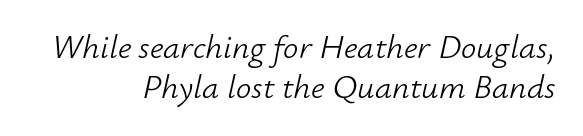
Q: Is the text bold? A: No.
Q: Is the text italic (slanted)? A: Yes, it leans right by about 12 degrees.
Q: Is the text underlined? A: No.
Q: How is the paragraph aligned? A: Right-aligned.
Q: Is the spacing between letters normal or unusually wide? A: Normal.
Q: Width (condensed, normal, or wide)? A: Normal.
Q: Stroke contrast? A: Low.
Q: x-height? A: Small.
Q: Monospaced? A: No.
